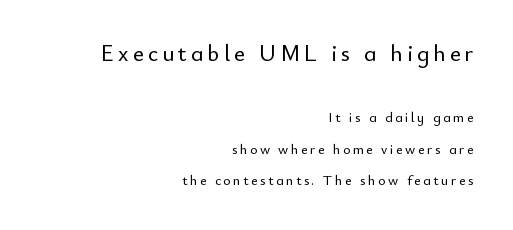
Line ends are locked; line starts wander. This is roman type, the default non-slanted kind. Underlining? Definitely not there. Whoever set this made the first block the dominant, larger element. Is there much room between lines? Yes — plenty of vertical air separates them.
